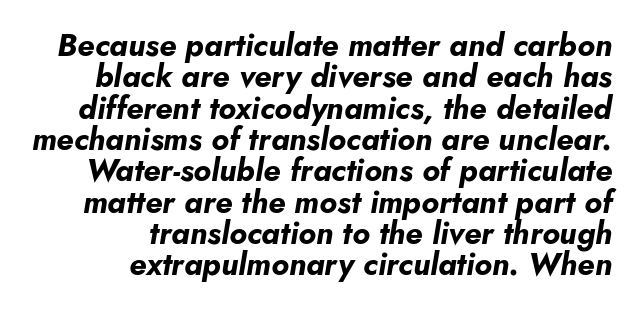
Q: Is the text bold? A: Yes.
Q: Is the text italic (slanted)? A: Yes, it leans right by about 5 degrees.
Q: Is the text underlined? A: No.
Q: How is the paragraph aligned? A: Right-aligned.
Q: Is the spacing between letters normal or unusually wide? A: Normal.
Q: Is the spacing between lines tight, normal or loose? A: Tight.
Q: Width (condensed, normal, or wide)? A: Normal.
Q: Stroke contrast? A: Low.
Q: x-height? A: Small.
Q: Monospaced? A: No.
